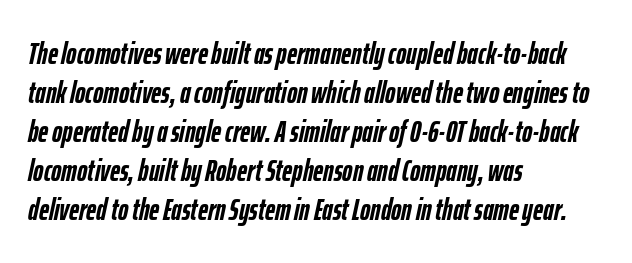
The image shows 31 px semibold, condensed type, italic (leaning right); set left-aligned, normal line spacing (1.26x), normal letter spacing, not underlined; low stroke contrast and a medium x-height.
